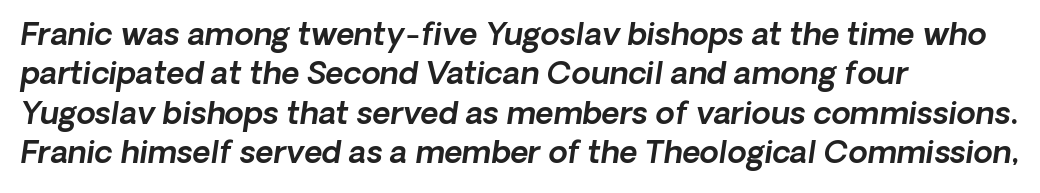
The passage shown is typed in a proportional face where columns would drift. The paragraph shown leans on its left margin. The zone under the glyphs is completely vacant. The rows are spaced the way most documents space them. To sum up the face: it is a sans, with no serifs. You could call the tracking neutral — neither tight nor loose.
